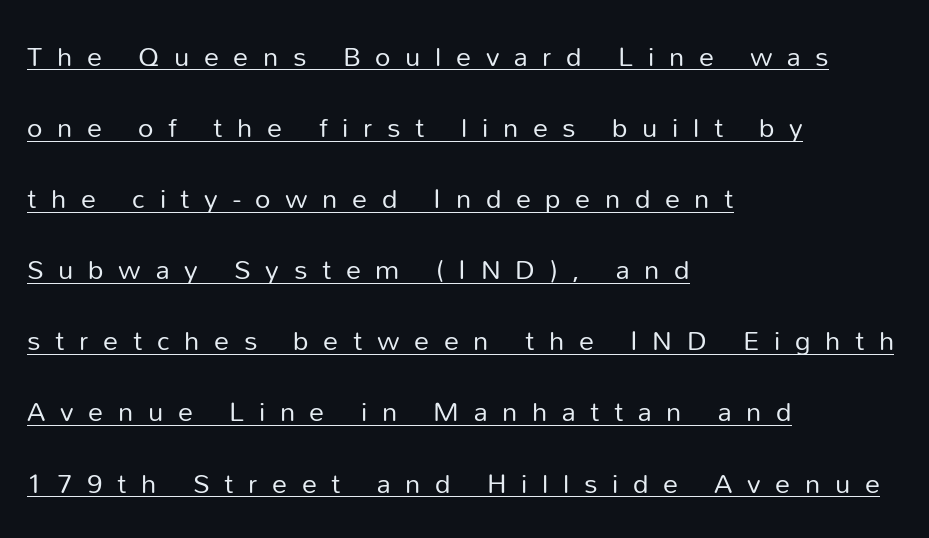
The letters advance in unequal steps, a hallmark of proportional type. The passage shown is typeset with a sans-serif family. The block of text is sparse from top to bottom, with ample space between rows. Underline: present. The font is comparable to plain body text, perhaps lighter.
